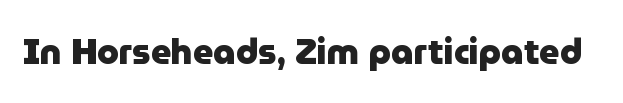
On the weight axis this lands at bold, roughly 700. A typesetter would call this proportional, since set widths differ per character. Spacing between characters is what you'd get straight out of the box. When letters stand straight like this, we call the style roman or upright. The gap between lines stays unmarked.
